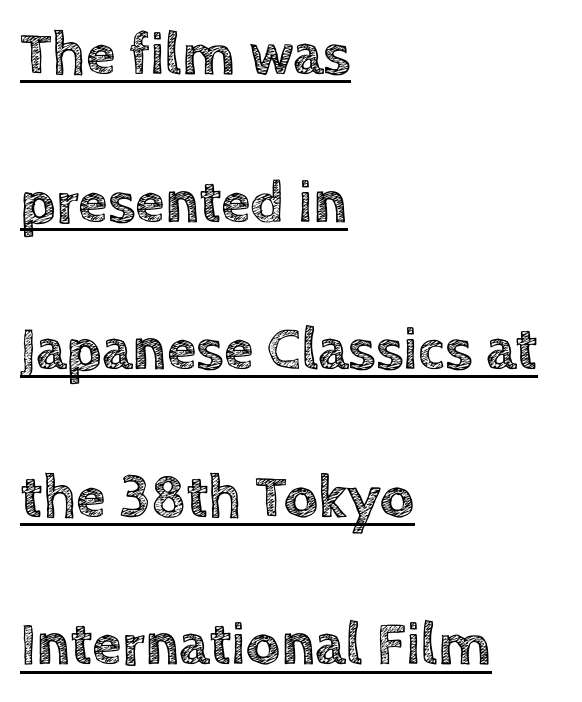
Short and long lines alike share a common starting point at left. The passage shown stacks its lines with a broad gap. How are the letters spaced? Ordinarily, with no added tracking. Unlike italic type, these characters show no tilt at all. Caption: lettering with a line underneath.
